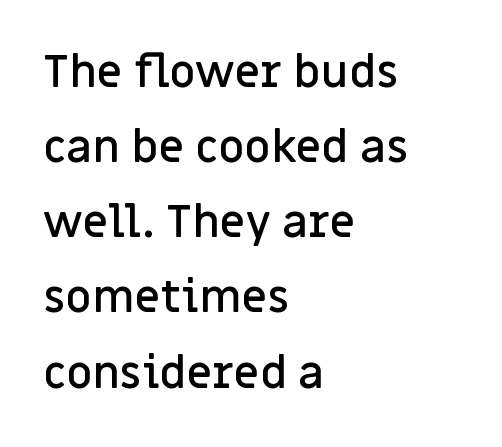
The typeface chosen for these lines omits serifs. Does the leading feel generous? No, just average. Does the weight exceed regular? Yes, but only to semibold. Inter-character spacing is left at the font's built-in metrics.
